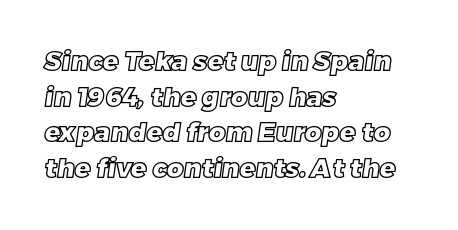
Q: Is the text underlined? A: No.
Q: How is the paragraph aligned? A: Left-aligned.
Q: Is the spacing between letters normal or unusually wide? A: Normal.
Q: Is the spacing between lines tight, normal or loose? A: Normal.
